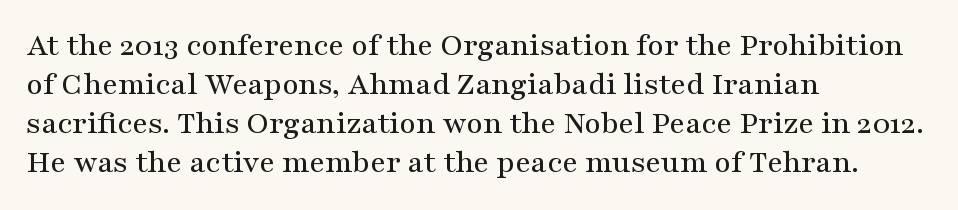
Q: Is the text italic (slanted)? A: No, it is upright.
Q: Is the typeface a serif or a sans-serif typeface? A: Serif.
Q: Is the text underlined? A: No.
Q: How is the paragraph aligned? A: Left-aligned.
Q: Is the spacing between letters normal or unusually wide? A: Normal.
Q: Width (condensed, normal, or wide)? A: Wide.
Q: Stroke contrast? A: Medium.
Q: x-height? A: Medium.
Q: Monospaced? A: No.
